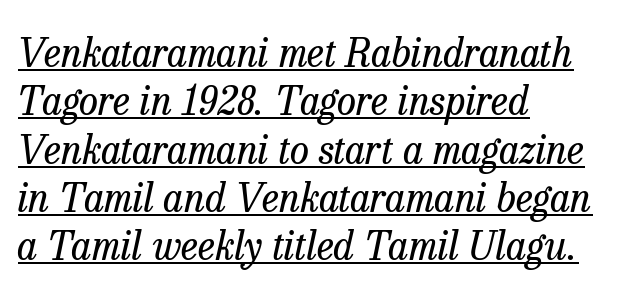
Descenders here cross a horizontal rule under the line. In terms of letterspacing, this is plain default setting. Leftover space on each line is placed entirely after the last word. To sum up the face: it has serifs.
